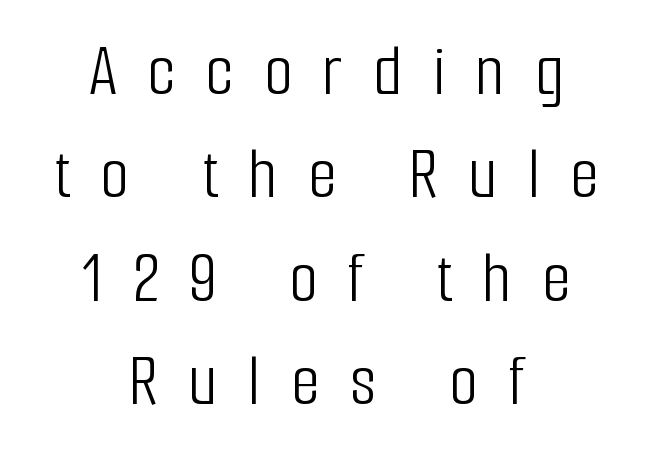
The image shows 75 px light, condensed sans-serif type, upright; set centered, normal line spacing (1.38x), unusually wide letter spacing (+0.4 em), not underlined; low stroke contrast and a medium x-height.
